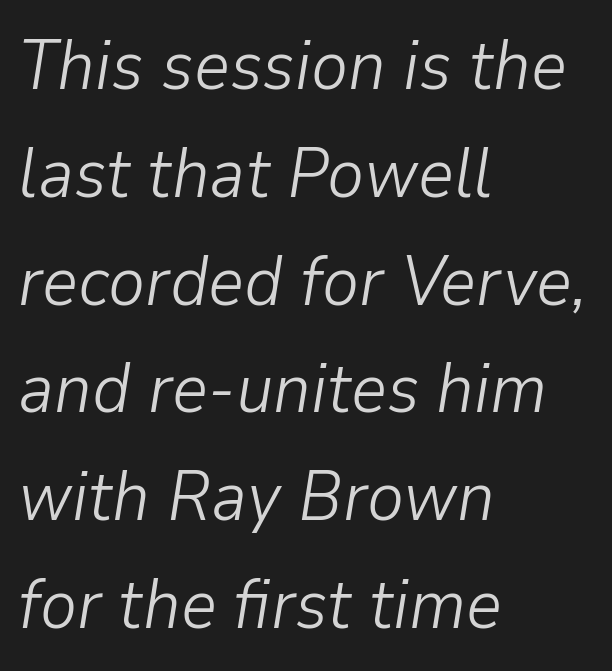
{"italic": "yes", "lean": "right", "slant_degrees": 9, "bold": "no", "weight": "light", "width": "normal", "stroke_contrast": "low", "x_height": "medium", "monospaced": "no", "underline": "no", "align": "left", "line_spacing": "normal", "line_spacing_ratio": 1.54, "letter_spacing": "normal", "letter_spacing_em": 0.0, "glyph_px": 70}
